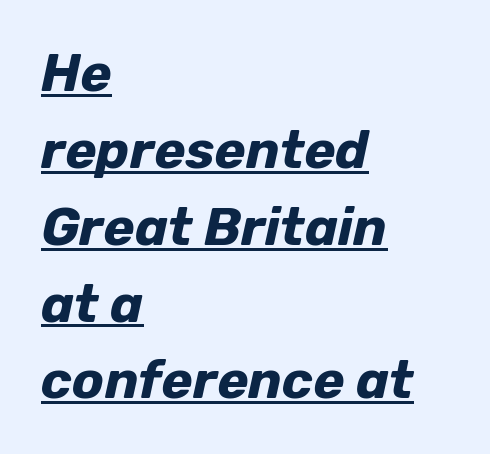
Q: Is the text bold? A: Yes.
Q: Is the text italic (slanted)? A: Yes, it leans right by about 12 degrees.
Q: Is the text underlined? A: Yes.
Q: How is the paragraph aligned? A: Left-aligned.
Q: Is the spacing between letters normal or unusually wide? A: Normal.
Q: Is the spacing between lines tight, normal or loose? A: Normal.
Q: Width (condensed, normal, or wide)? A: Normal.
Q: Stroke contrast? A: Low.
Q: x-height? A: Medium.
Q: Monospaced? A: No.
